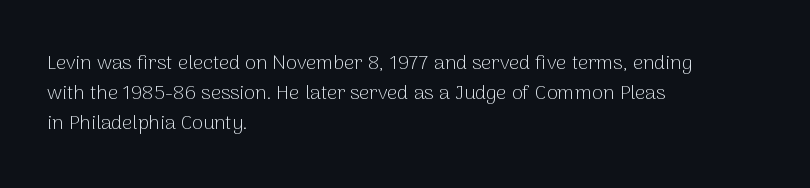
Rule under the text: the space is simply empty. Upright lettering throughout. This rendering leaves character spacing at its baseline value. If you drew a ruler down the left edge, every line would touch it. Is there much room between lines? A standard amount, neither cramped nor airy. This reads as an unemphasized weight, regular at the heaviest.
